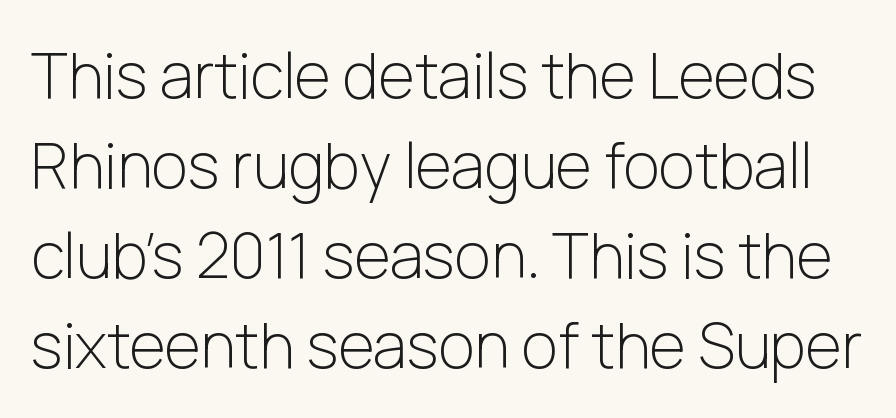
The image shows 62 px light sans-serif type, upright; set normal line spacing (1.45x), normal letter spacing, not underlined; low stroke contrast and a medium x-height.
